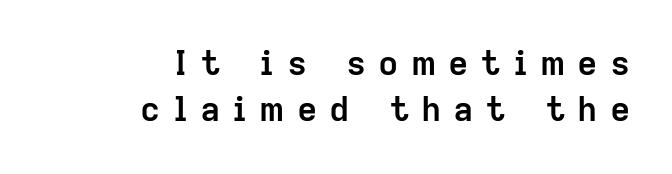
Q: Is the text bold? A: Yes.
Q: Is the text italic (slanted)? A: No, it is upright.
Q: Is the typeface a serif or a sans-serif typeface? A: Sans-serif.
Q: Is the text underlined? A: No.
Q: How is the paragraph aligned? A: Right-aligned.
Q: Is the spacing between letters normal or unusually wide? A: Unusually wide.
Q: Is the spacing between lines tight, normal or loose? A: Normal.
Q: Width (condensed, normal, or wide)? A: Normal.
Q: Stroke contrast? A: Low.
Q: x-height? A: Medium.
Q: Monospaced? A: No.
